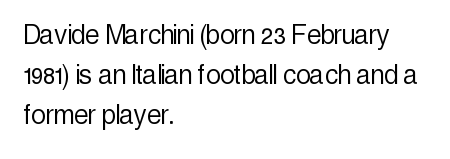
The image shows 32 px light, condensed sans-serif type, upright; set left-aligned, normal line spacing (1.25x), normal letter spacing, not underlined; a medium x-height.
